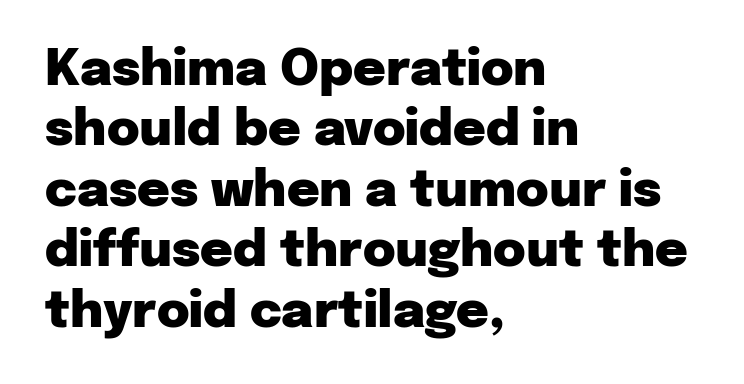
{"serif": "no", "italic": "no", "bold": "yes", "weight": "heavy", "width": "normal", "stroke_contrast": "low", "x_height": "medium", "monospaced": "no", "underline": "no", "align": "left", "line_spacing_ratio": 1.21, "letter_spacing": "normal", "letter_spacing_em": 0.0, "glyph_px": 50}
